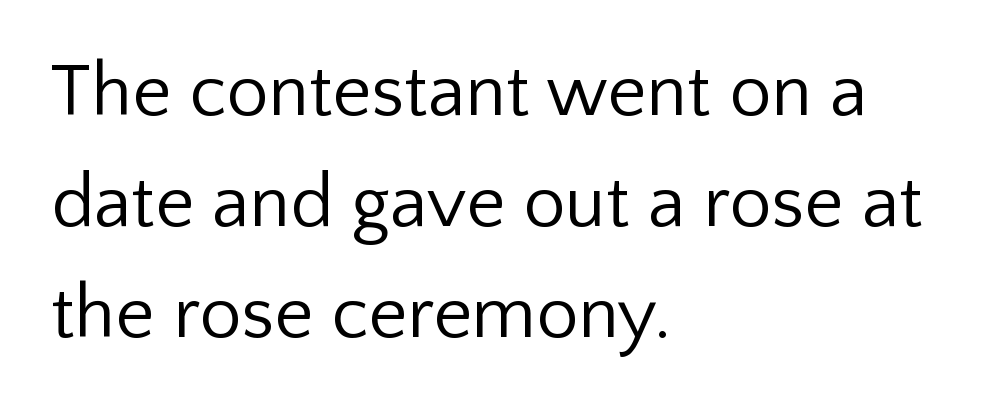
{"serif": "no", "italic": "no", "bold": "no", "weight": "regular", "width": "normal", "stroke_contrast": "low", "x_height": "medium", "monospaced": "no", "underline": "no", "align": "left", "line_spacing": "normal", "line_spacing_ratio": 1.48, "letter_spacing": "normal", "letter_spacing_em": 0.0, "glyph_px": 75}
